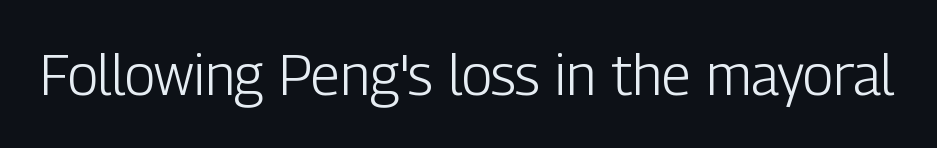
The image shows 56 px light, condensed sans-serif type, upright; set normal letter spacing, not underlined; low stroke contrast and a medium x-height.
